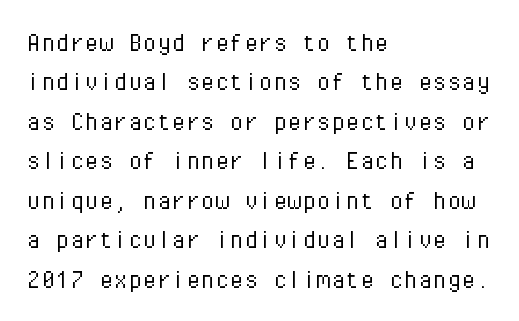
{"serif": "no", "italic": "no", "bold": "no", "weight": "light", "width": "normal", "stroke_contrast": "low", "x_height": "medium", "monospaced": "yes", "underline": "no", "align": "left", "line_spacing": "normal", "line_spacing_ratio": 1.36, "letter_spacing": "normal", "letter_spacing_em": 0.0, "glyph_px": 29}
